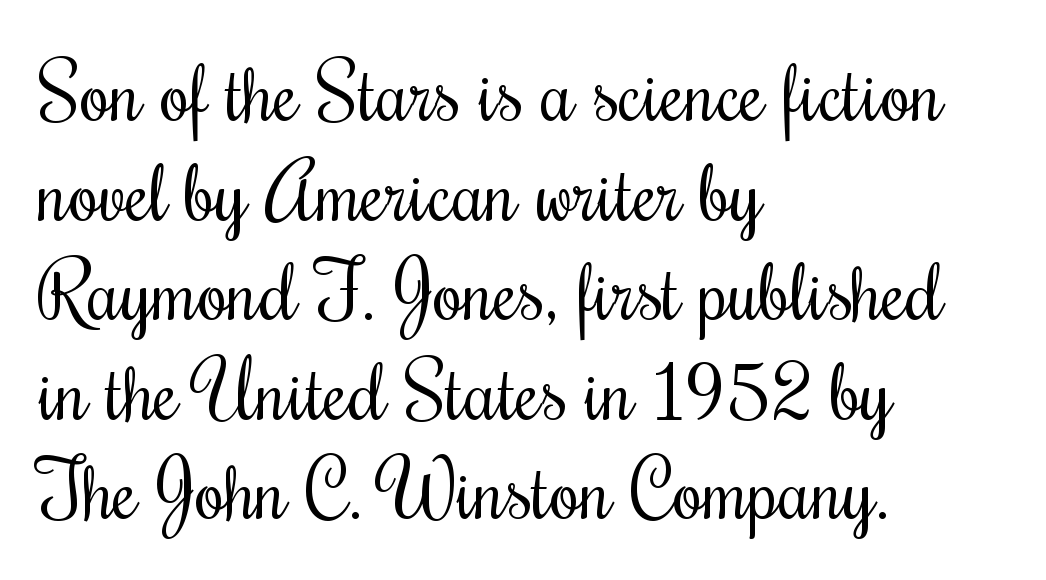
{"bold": "no", "weight": "regular", "width": "condensed", "stroke_contrast": "medium", "x_height": "small", "monospaced": "no", "underline": "no", "align": "left", "line_spacing": "normal", "line_spacing_ratio": 1.26, "letter_spacing": "normal", "letter_spacing_em": 0.0, "glyph_px": 79}
